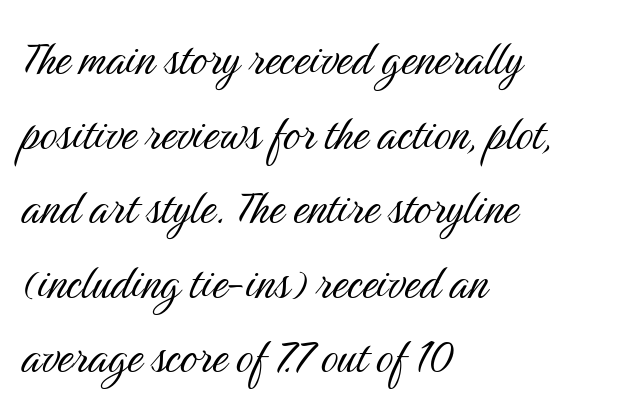
{"serif": "no", "bold": "no", "weight": "light", "width": "condensed", "stroke_contrast": "medium", "x_height": "medium", "monospaced": "no", "underline": "no", "align": "left", "line_spacing": "normal", "line_spacing_ratio": 1.38, "letter_spacing": "normal", "letter_spacing_em": 0.0, "glyph_px": 54}
